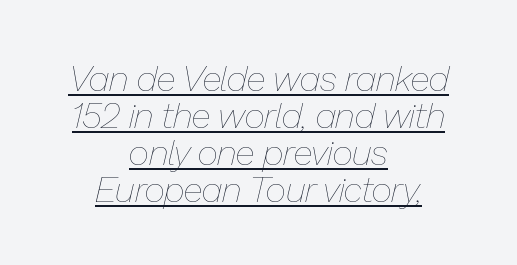
This is underlined copy, the kind a proofreader might mark for attention. Baseline-to-baseline distance is barely more than the letter height. The compositor balanced each line on the midline. No chunkiness to these letters — they're not bold. The type is set solid horizontally, with unmodified tracking.
